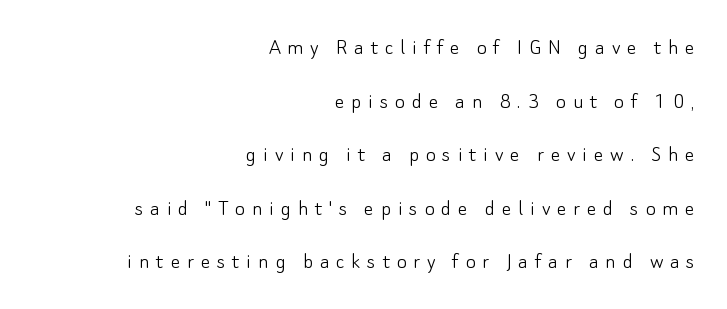
The image shows 24 px text type, upright; set right-aligned, loose line spacing (2.23x), unusually wide letter spacing (+0.28 em), not underlined.
